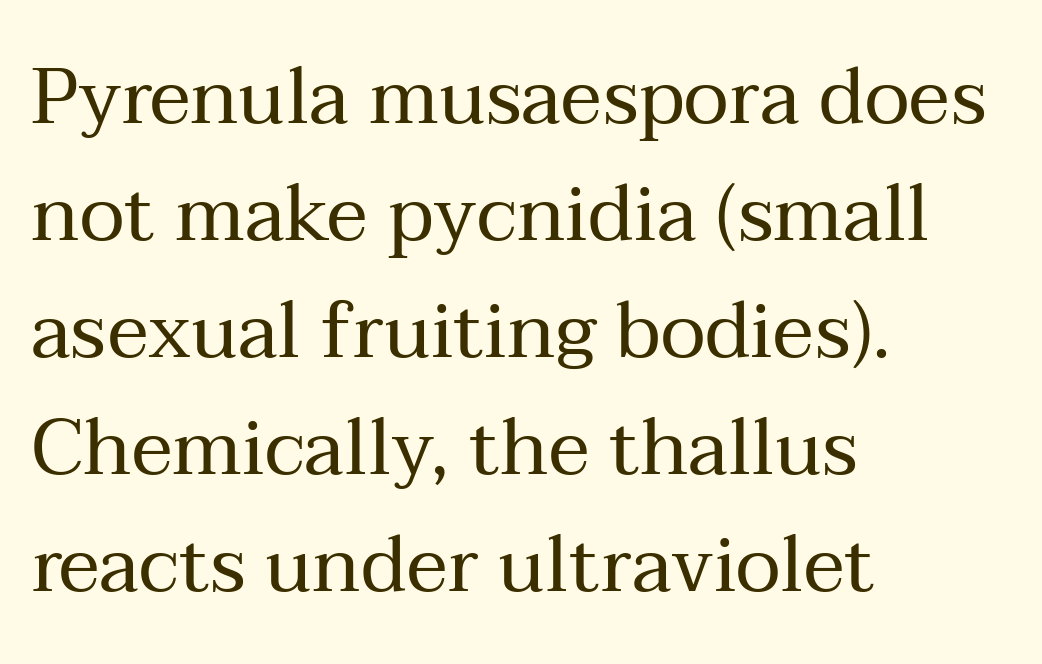
The image shows 78 px regular-weight serif type, upright; set left-aligned, normal line spacing (1.5x), normal letter spacing, not underlined; medium stroke contrast and a medium x-height.
